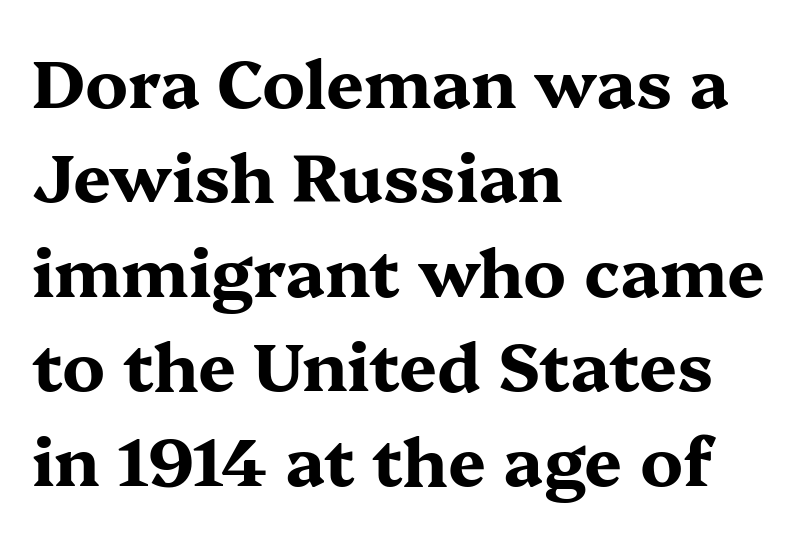
The image shows 67 px bold, wide serif type, upright; set left-aligned, normal line spacing (1.41x), normal letter spacing, not underlined; medium stroke contrast and a medium x-height.
